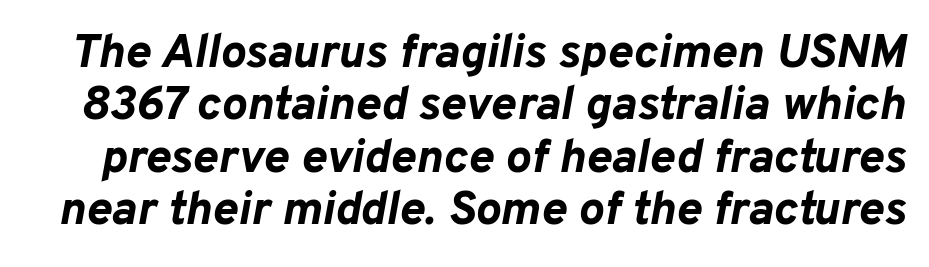
Q: Is the text bold? A: Yes.
Q: Is the text italic (slanted)? A: Yes, it leans right by about 10 degrees.
Q: Is the text underlined? A: No.
Q: Is the spacing between letters normal or unusually wide? A: Normal.
Q: Is the spacing between lines tight, normal or loose? A: Tight.
Q: Width (condensed, normal, or wide)? A: Normal.
Q: Stroke contrast? A: Low.
Q: x-height? A: Medium.
Q: Monospaced? A: No.
